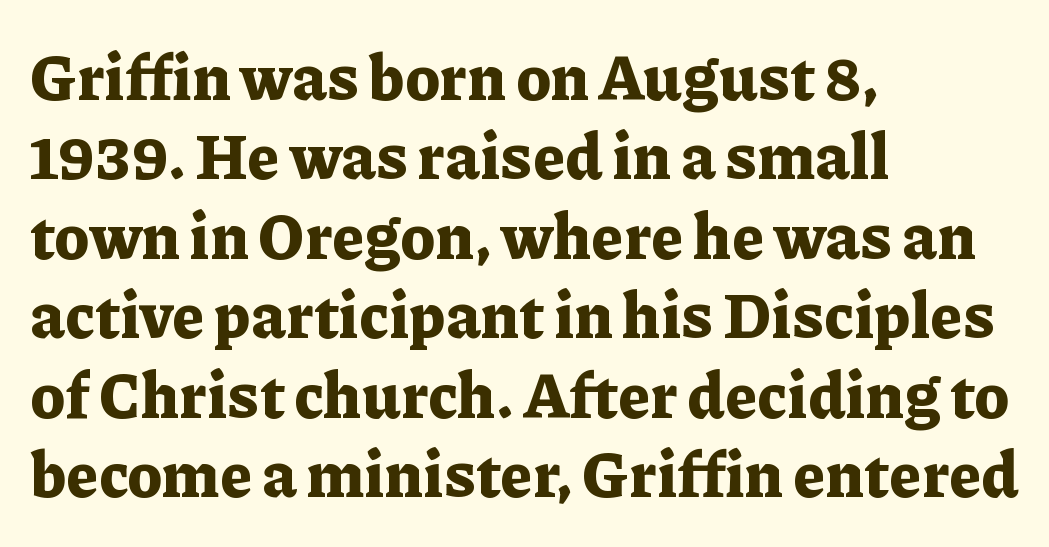
{"serif": "yes", "italic": "no", "bold": "yes", "weight": "bold", "width": "normal", "stroke_contrast": "low", "x_height": "medium", "monospaced": "no", "underline": "no", "align": "left", "line_spacing": "normal", "line_spacing_ratio": 1.26, "letter_spacing": "normal", "letter_spacing_em": 0.0, "glyph_px": 63}
